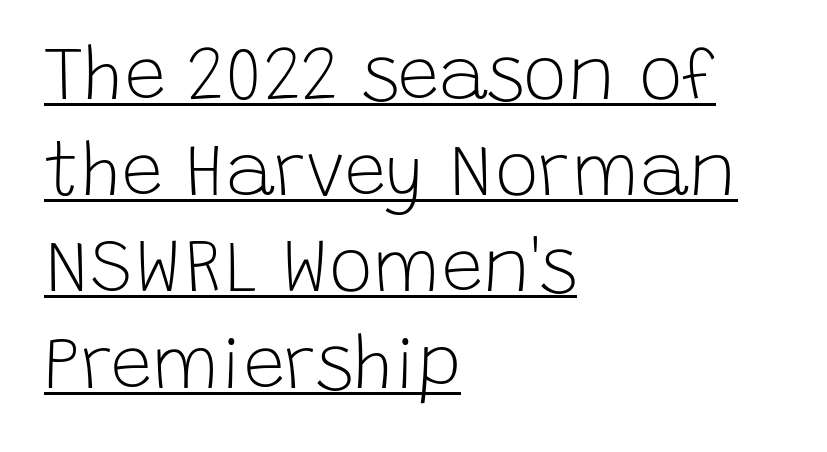
Caption: face not bold, strokes unweighted. Regular leading. Each line starts at the same left margin while the right side varies. When letters stand straight like this, we call the style roman or upright. The tracking reads as untouched default to a designer's eye.
